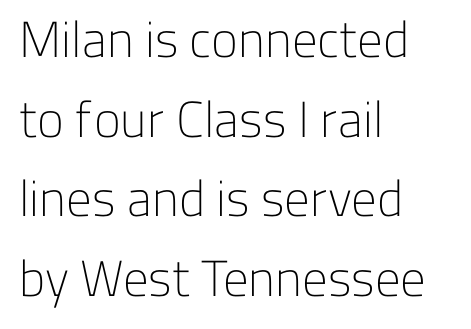
Q: Is the text bold? A: No.
Q: Is the text italic (slanted)? A: No, it is upright.
Q: Is the typeface a serif or a sans-serif typeface? A: Sans-serif.
Q: Is the text underlined? A: No.
Q: How is the paragraph aligned? A: Left-aligned.
Q: Is the spacing between letters normal or unusually wide? A: Normal.
Q: Is the spacing between lines tight, normal or loose? A: Normal.
Q: Width (condensed, normal, or wide)? A: Normal.
Q: Stroke contrast? A: Low.
Q: x-height? A: Medium.
Q: Monospaced? A: No.
